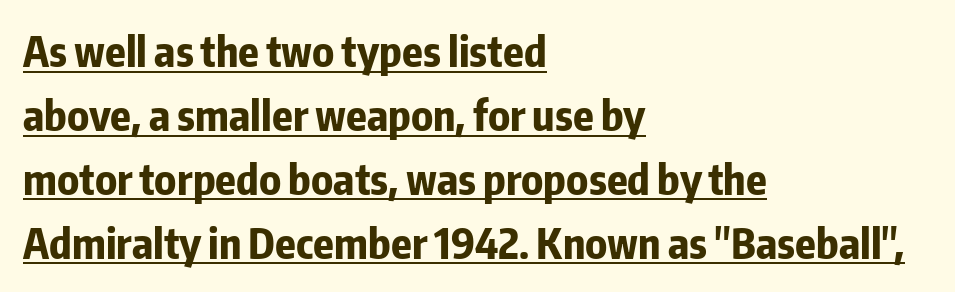
You could not count columns in this text — the font is proportionally spaced. Underlined type. The paragraph shown leans on its left margin. The glyphs have the mass of a bold cut. Is there much room between lines? A standard amount, neither cramped nor airy. The specimen reads as upright at a glance.
